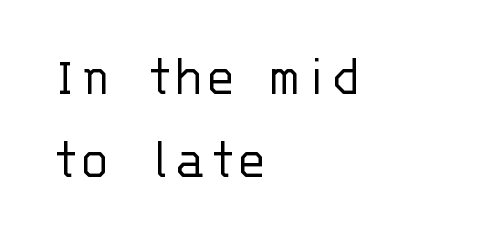
{"serif": "no", "italic": "no", "bold": "no", "weight": "light", "width": "normal", "stroke_contrast": "low", "x_height": "large", "monospaced": "yes", "underline": "no", "align": "left", "line_spacing": "normal", "line_spacing_ratio": 1.43, "letter_spacing": "normal", "letter_spacing_em": 0.0, "glyph_px": 58}
